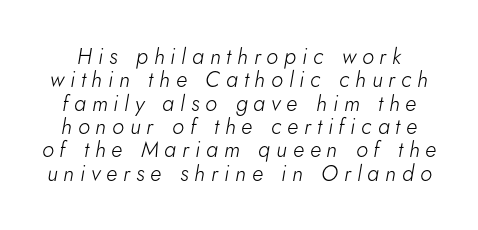
{"italic": "yes", "lean": "right", "slant_degrees": 5, "bold": "no", "underline": "no", "line_spacing": "tight", "line_spacing_ratio": 1.06, "letter_spacing": "wide", "letter_spacing_em": 0.27, "glyph_px": 22}
